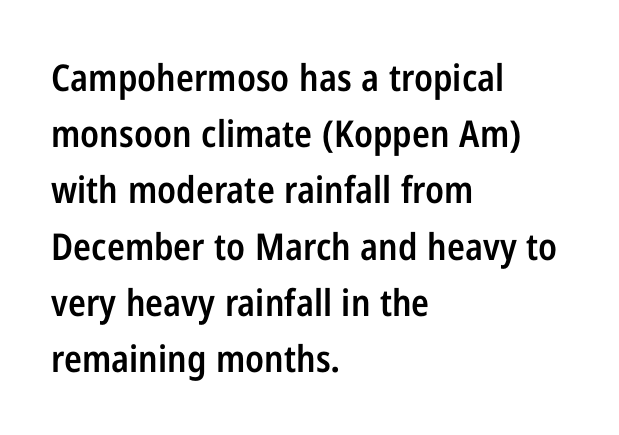
This rendering employs a face without finishing strokes, i.e., a sans-serif. The text block is weighted toward the left margin, trailing off unevenly rightward. A normal amount of white space separates one row of letters from the next. The face used here is proportionally spaced, like ordinary book or web type.
